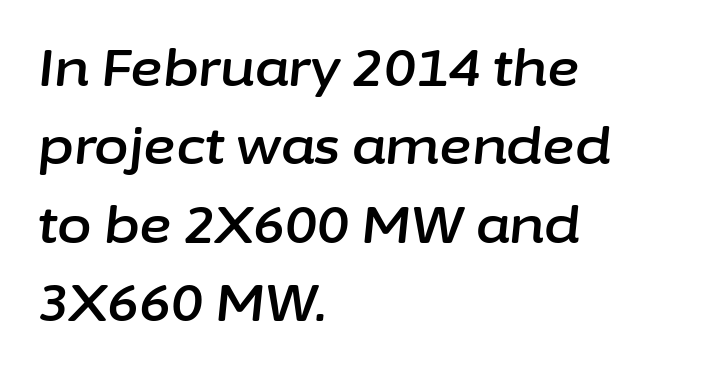
Every character sits at an angle, as italics do. The passage is arranged the way most books set body copy — flush left. Glance below the letters and you will spot only blank space. Character widths vary here, with narrow letters taking less room than wide ones. The vertical gap from one line to the next is medium. The passage shown has conventional tracking throughout.
